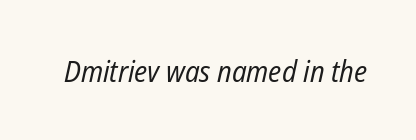
The image shows 30 px regular-weight, condensed type, italic (leaning right); set normal letter spacing, not underlined; low stroke contrast and a medium x-height.
